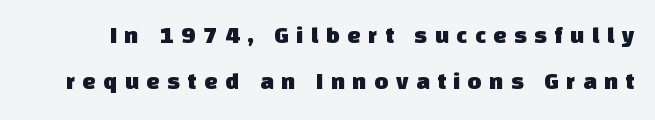
{"underline": "no", "line_spacing": "loose", "line_spacing_ratio": 1.93, "letter_spacing": "wide", "letter_spacing_em": 0.31, "glyph_px": 24}
